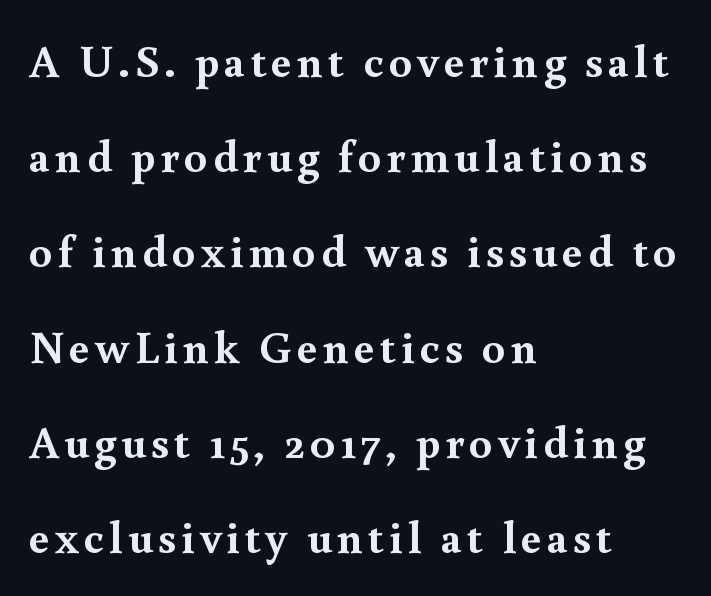
Q: Is the text bold? A: Yes.
Q: Is the text italic (slanted)? A: No, it is upright.
Q: Is the typeface a serif or a sans-serif typeface? A: Serif.
Q: Is the text underlined? A: No.
Q: How is the paragraph aligned? A: Left-aligned.
Q: Is the spacing between lines tight, normal or loose? A: Loose.
Q: Width (condensed, normal, or wide)? A: Normal.
Q: x-height? A: Small.
Q: Monospaced? A: No.
